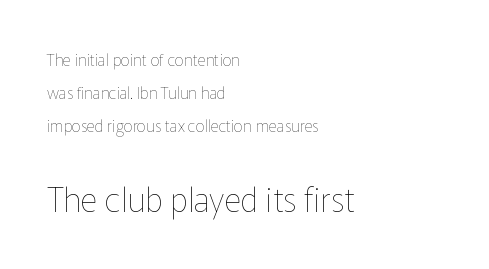
The image shows 33 px thin type, upright; set left-aligned, loose line spacing (2.07x), normal letter spacing, not underlined; the second (bottom) block is 2.06x larger; low stroke contrast and a medium x-height.
